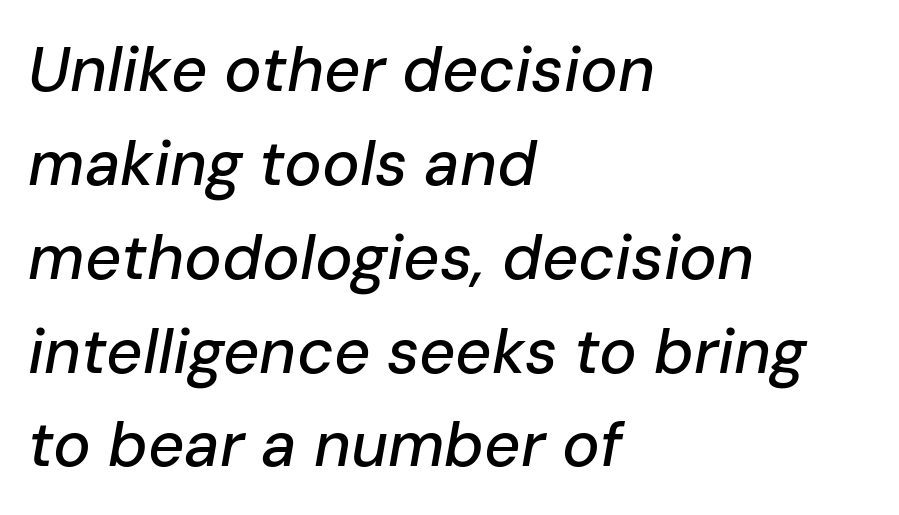
Each word holds together tightly as a unit, with standard inter-letter gaps. Reading down the block, your eye returns to a fixed left position each line. Is the type slanted? Yes — the strokes lean at a clear angle. You could not count columns in this text — the font is proportionally spaced. Quick note: underline off. The line-height multiplier appears to be the usual default.
